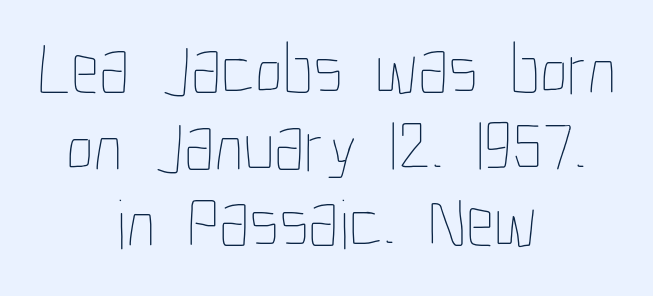
The font is comparable to plain body text, perhaps lighter. Compared with typical paragraphs, the rows here are closer together. The gaps between neighbouring characters are ordinary and unremarkable. The whitespace from short lines is split evenly between both sides.
